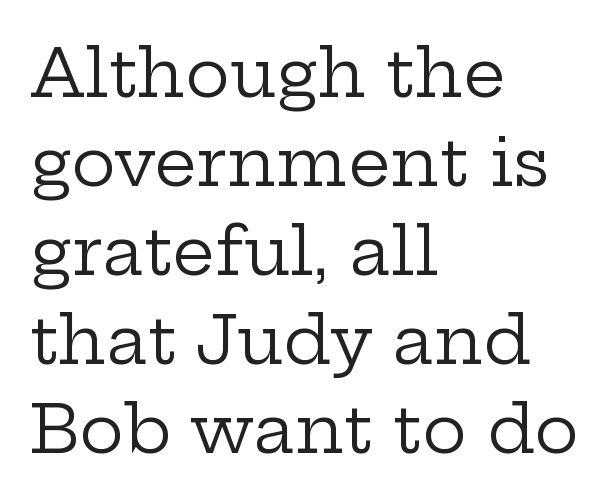
Descenders hang freely into open space. Varying glyph widths throughout — classic text-font behaviour. How are the letters spaced? Ordinarily, with no added tracking. Stems here are at most as thick as an everyday book face. Are there feet on the stems? There are — it's a serif. Every character sits straight up, as roman type does.
